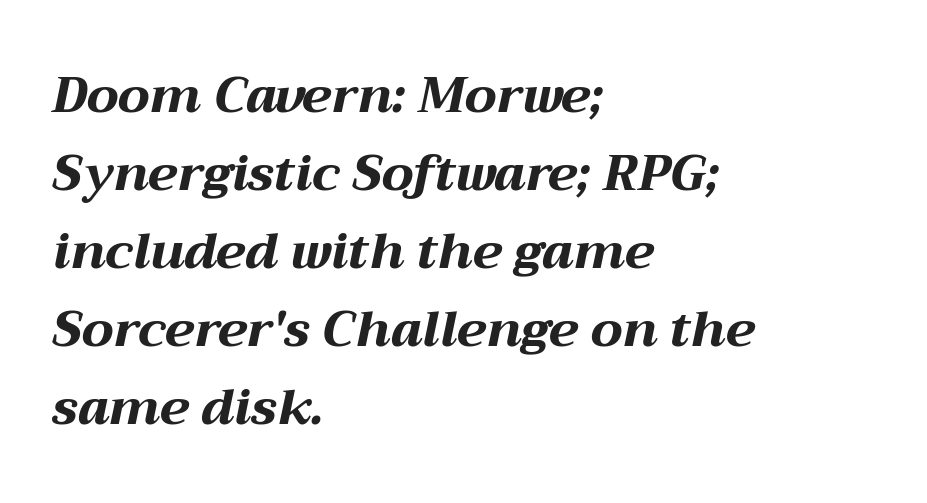
The letterforms sit shoulder to shoulder at normal distance. Note the varied advance widths — an 'i' is clearly narrower than an 'm'. Does the weight exceed regular? Yes, all the way to bold. Observe the lean: these are italic letterforms. Does the leading feel generous? No, just average. The specimen omits any rule beneath the text block's lines.
